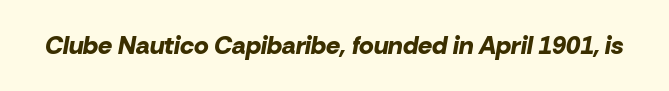
Emphasis by weight is at full strength: bold. Observe the lean: these are italic letterforms. Underlining? Definitely not there. Observe the ordinary spacing: letters are neighbours, not strangers.
